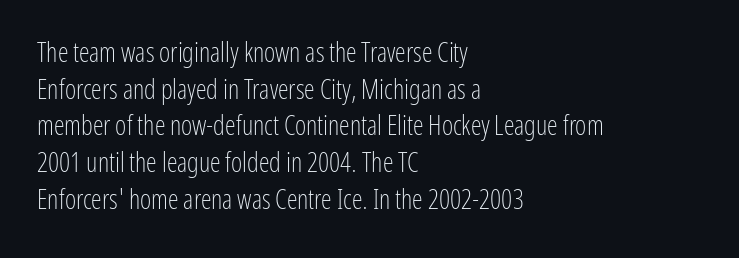
{"italic": "no", "bold": "no", "underline": "no", "align": "left", "line_spacing": "normal", "line_spacing_ratio": 1.36, "letter_spacing": "normal", "letter_spacing_em": 0.0, "glyph_px": 27}
